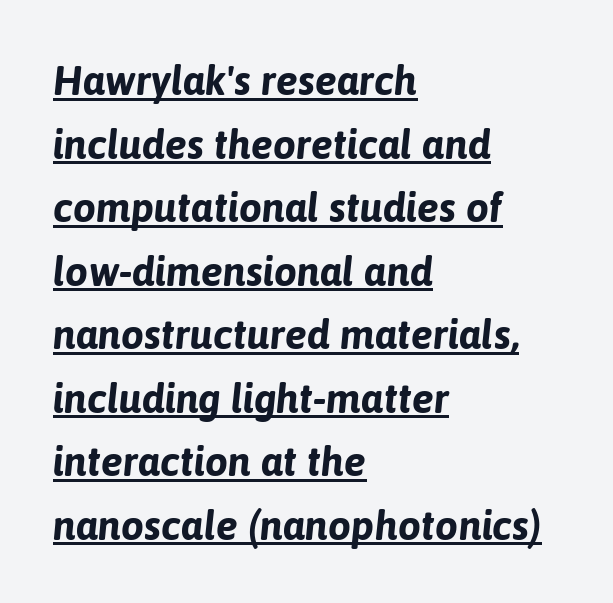
{"italic": "yes", "lean": "right", "slant_degrees": 6, "bold": "yes", "weight": "bold", "width": "normal", "stroke_contrast": "low", "x_height": "medium", "monospaced": "no", "underline": "yes", "align": "left", "line_spacing": "normal", "line_spacing_ratio": 1.55, "letter_spacing": "normal", "letter_spacing_em": 0.0, "glyph_px": 41}
